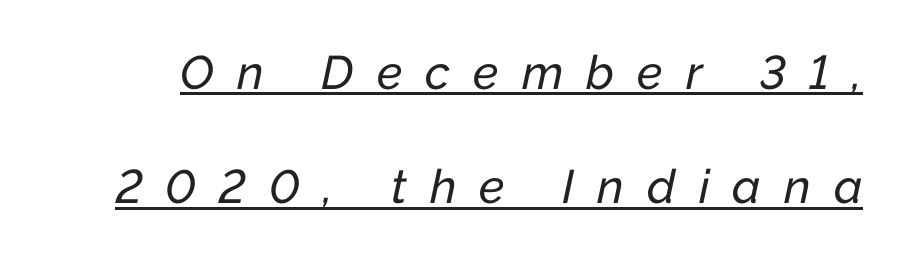
Q: Is the text italic (slanted)? A: Yes, it leans right by about 12 degrees.
Q: Is the text underlined? A: Yes.
Q: Is the spacing between letters normal or unusually wide? A: Unusually wide.
Q: Is the spacing between lines tight, normal or loose? A: Loose.
Q: Width (condensed, normal, or wide)? A: Normal.
Q: Stroke contrast? A: Low.
Q: x-height? A: Medium.
Q: Monospaced? A: No.
